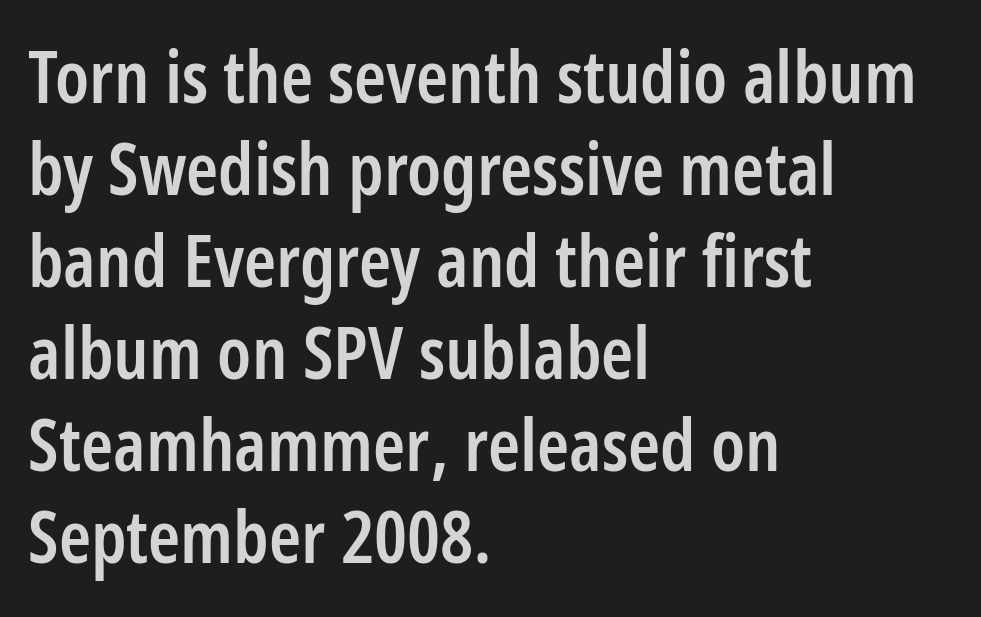
Short note: letters normally spaced. Bare-footed words on every line. The rendering uses a semibold face; strokes are thickened but not to full bold. Ordinary non-slanted type is in use.
